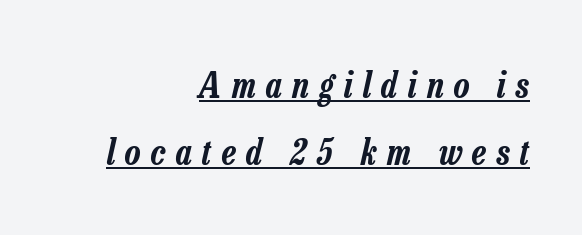
You could only call the tracking loose — the letters float apart. A rule runs beneath these lines of type. Where is the straight margin? On the right. The lettering tilts uniformly, giving the passage an italic look.
